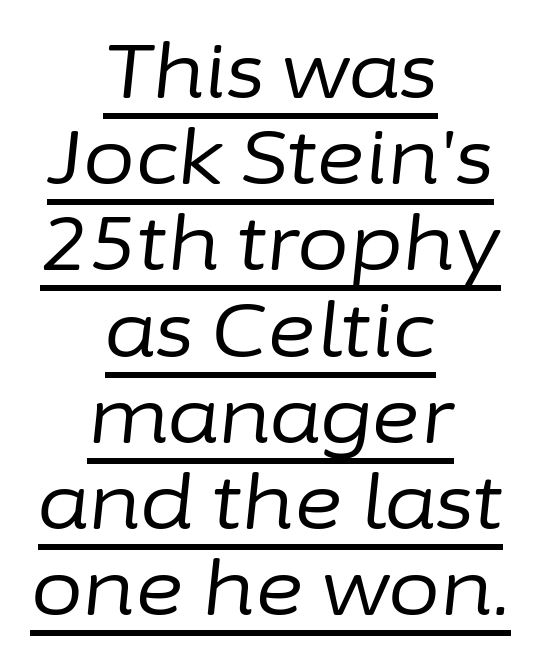
The image shows 75 px regular-weight type, italic (leaning right); set centered, tight line spacing (1.15x), normal letter spacing, underlined; low stroke contrast and a medium x-height.
